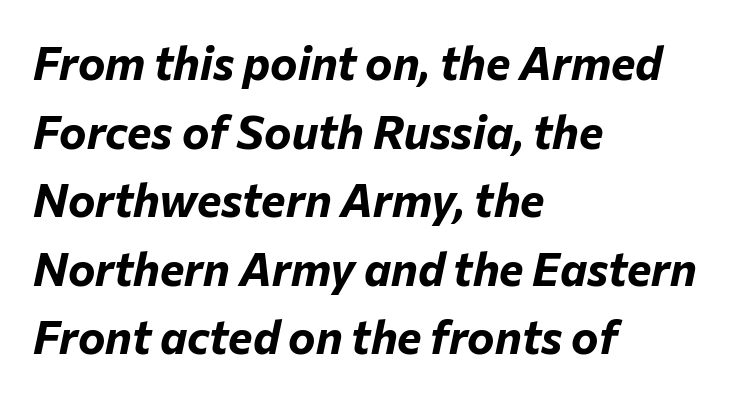
This is heavy type, rendered in bold. The rendering uses a moderate line-height, typical for paragraphs. Nothing unusual about the tracking: characters are spaced as the font intends. You could not count columns in this text — the font is proportionally spaced. Italic: yes, the glyphs are oblique.
